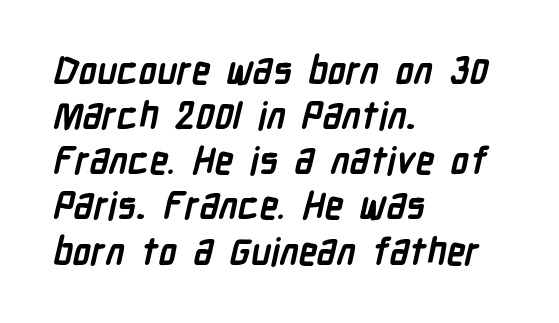
The rendering uses natural spacing where letterforms have individual widths. Default kerning and tracking; the words read as compact shapes. A clean baseline with only descenders dipping below it. Plenty of ink on the page — the face is bold. The compositor pushed each line to the left boundary. The passage shown is typeset with a sans-serif family.
